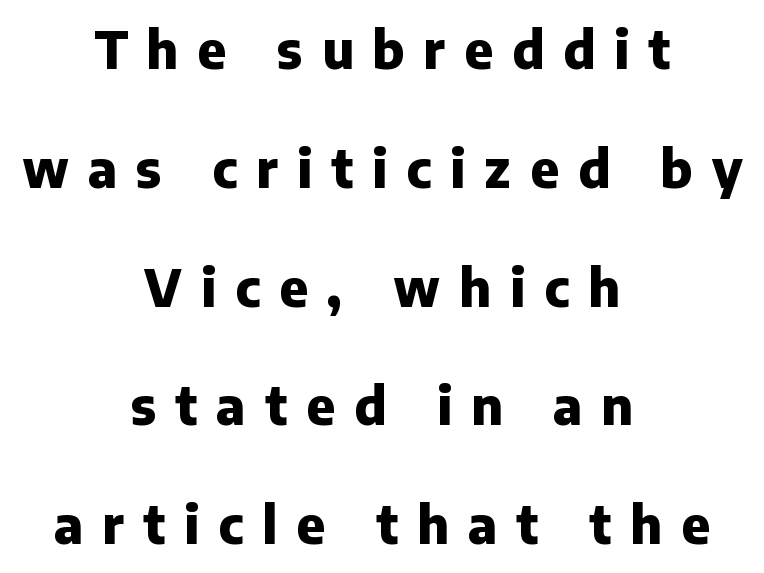
Q: Is the text bold? A: Yes.
Q: Is the text italic (slanted)? A: No, it is upright.
Q: Is the typeface a serif or a sans-serif typeface? A: Sans-serif.
Q: Is the text underlined? A: No.
Q: How is the paragraph aligned? A: Centered.
Q: Is the spacing between letters normal or unusually wide? A: Unusually wide.
Q: Is the spacing between lines tight, normal or loose? A: Loose.
Q: Width (condensed, normal, or wide)? A: Normal.
Q: Stroke contrast? A: Low.
Q: x-height? A: Medium.
Q: Monospaced? A: No.
